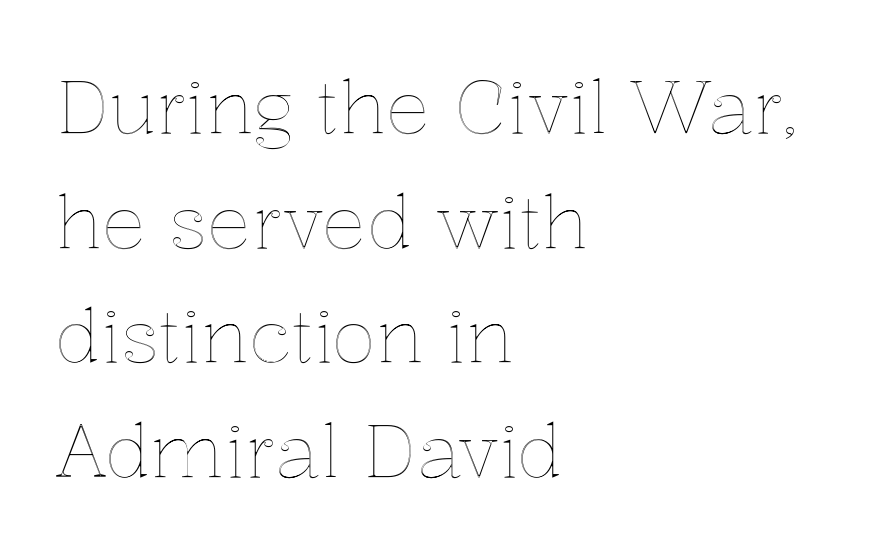
{"italic": "no", "width": "normal", "x_height": "medium", "monospaced": "no", "underline": "no", "align": "left", "line_spacing": "normal", "line_spacing_ratio": 1.55, "letter_spacing": "normal", "letter_spacing_em": 0.0, "glyph_px": 74}
